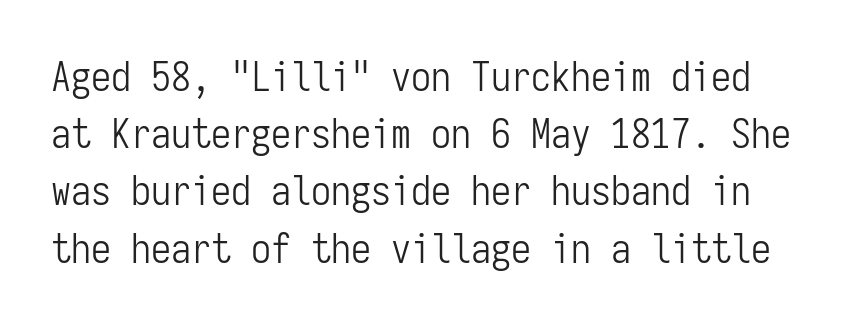
The image shows 40 px light, condensed sans-serif type, upright, monospaced; set normal line spacing (1.43x), normal letter spacing, not underlined; low stroke contrast and a medium x-height.
